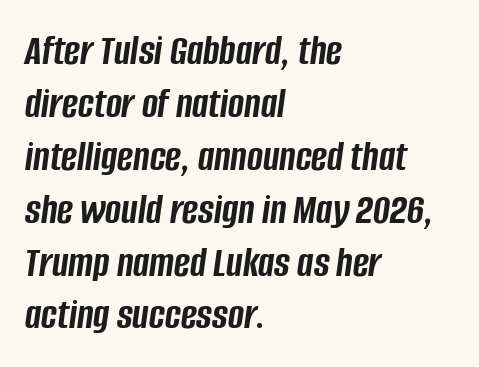
Q: Is the text bold? A: Yes.
Q: Is the text italic (slanted)? A: Yes, it leans right by about 8 degrees.
Q: Is the text underlined? A: No.
Q: How is the paragraph aligned? A: Left-aligned.
Q: Is the spacing between letters normal or unusually wide? A: Normal.
Q: Width (condensed, normal, or wide)? A: Condensed.
Q: Stroke contrast? A: Low.
Q: x-height? A: Large.
Q: Monospaced? A: No.
